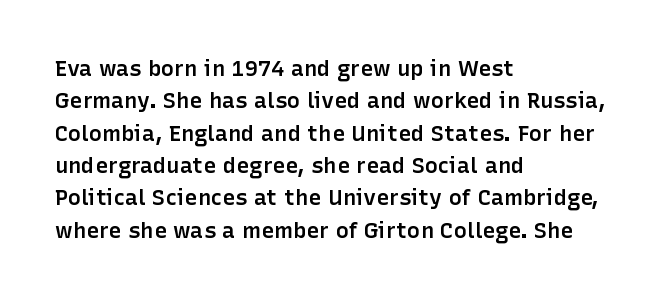
The image shows 22 px text type, upright; set left-aligned, normal line spacing (1.47x), normal letter spacing, not underlined.
